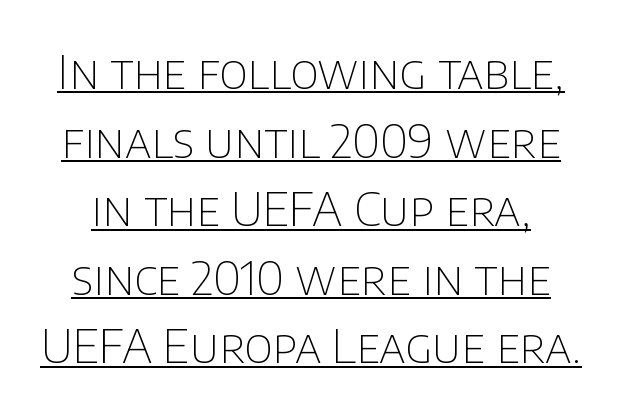
Q: Is the text bold? A: No.
Q: Is the text italic (slanted)? A: No, it is upright.
Q: Is the typeface a serif or a sans-serif typeface? A: Sans-serif.
Q: Is the text underlined? A: Yes.
Q: Is the spacing between letters normal or unusually wide? A: Normal.
Q: Is the spacing between lines tight, normal or loose? A: Normal.
Q: Width (condensed, normal, or wide)? A: Normal.
Q: Stroke contrast? A: Low.
Q: x-height? A: Large.
Q: Monospaced? A: No.
